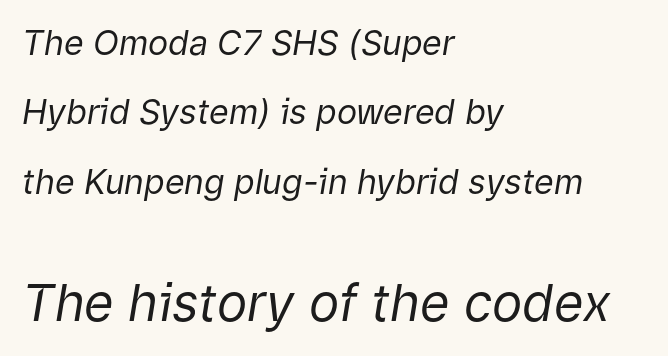
The image shows 51 px regular-weight type, italic (leaning right); set left-aligned, loose line spacing (2.04x), normal letter spacing, not underlined; the second (bottom) block is 1.5x larger; low stroke contrast and a medium x-height.
